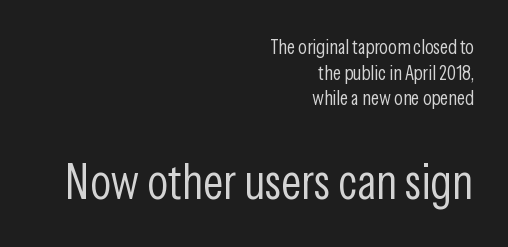
Q: Is the text bold? A: No.
Q: Is the text italic (slanted)? A: No, it is upright.
Q: Is the typeface a serif or a sans-serif typeface? A: Sans-serif.
Q: Is the text underlined? A: No.
Q: How is the paragraph aligned? A: Right-aligned.
Q: Is the spacing between letters normal or unusually wide? A: Normal.
Q: Is the spacing between lines tight, normal or loose? A: Normal.
Q: Which block of text is set in a larger size, the first (top) or the second (bottom)? A: The second (bottom) one.
Q: Width (condensed, normal, or wide)? A: Condensed.
Q: Stroke contrast? A: Low.
Q: x-height? A: Medium.
Q: Monospaced? A: No.
